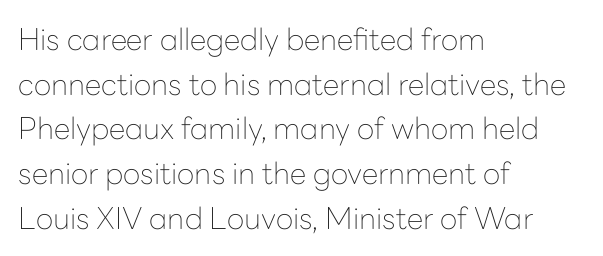
The image shows 30 px thin sans-serif type, upright; set left-aligned, normal line spacing (1.49x), normal letter spacing, not underlined; low stroke contrast and a medium x-height.
